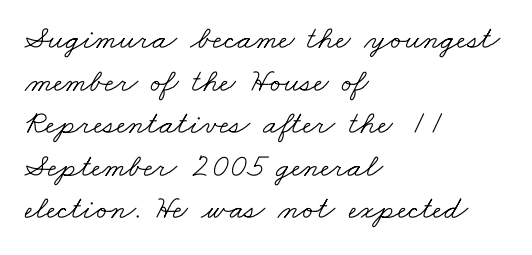
Words appear dense and cohesive because spacing is normal. The rows are spaced the way most documents space them. The characters display serif detailing at their extremities. No chunkiness to these letters — they're not bold. Every row of glyphs begins at an identical x-position on the left. Type without underlining.
